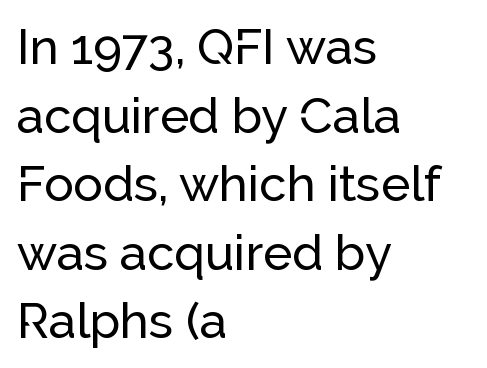
{"serif": "no", "italic": "no", "width": "normal", "stroke_contrast": "low", "x_height": "medium", "monospaced": "no", "underline": "no", "align": "left", "line_spacing": "normal", "line_spacing_ratio": 1.4, "letter_spacing": "normal", "letter_spacing_em": 0.0, "glyph_px": 49}
